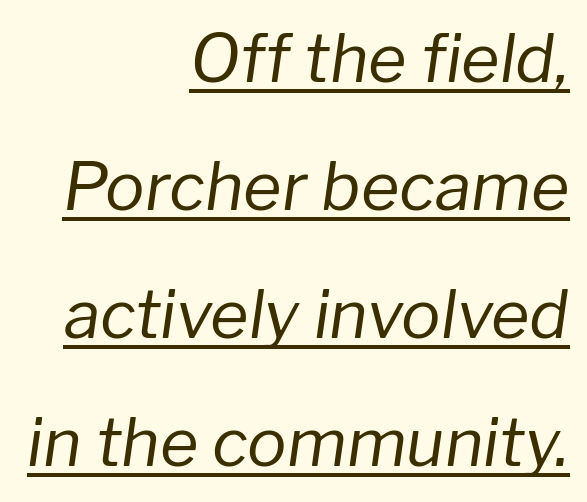
The image shows 66 px regular-weight type, italic (leaning right); set right-aligned, loose line spacing (1.94x), normal letter spacing, underlined; low stroke contrast and a medium x-height.
